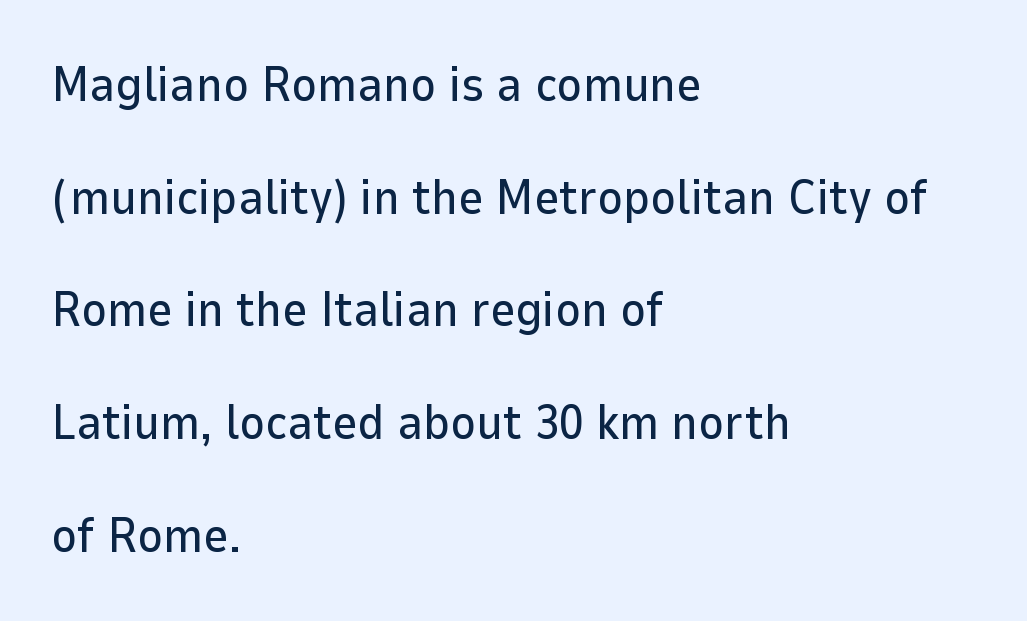
Q: Is the text italic (slanted)? A: No, it is upright.
Q: Is the typeface a serif or a sans-serif typeface? A: Sans-serif.
Q: Is the text underlined? A: No.
Q: How is the paragraph aligned? A: Left-aligned.
Q: Is the spacing between letters normal or unusually wide? A: Normal.
Q: Is the spacing between lines tight, normal or loose? A: Loose.
Q: Width (condensed, normal, or wide)? A: Normal.
Q: Stroke contrast? A: Low.
Q: x-height? A: Medium.
Q: Monospaced? A: No.
